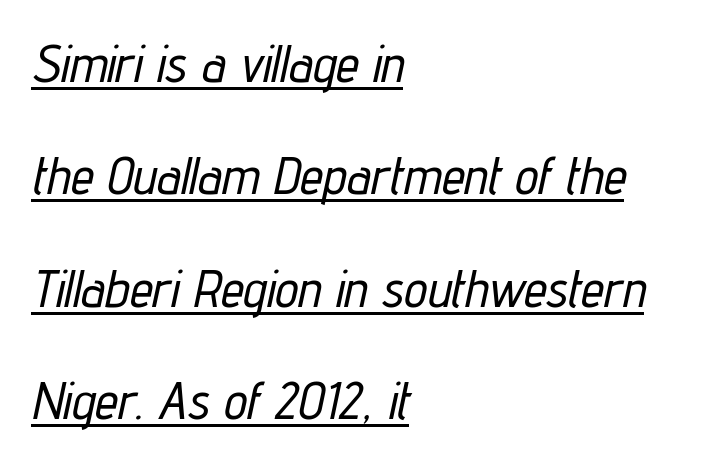
Q: Is the text italic (slanted)? A: Yes, it leans right by about 12 degrees.
Q: Is the text underlined? A: Yes.
Q: How is the paragraph aligned? A: Left-aligned.
Q: Is the spacing between letters normal or unusually wide? A: Normal.
Q: Is the spacing between lines tight, normal or loose? A: Loose.
Q: Width (condensed, normal, or wide)? A: Condensed.
Q: Stroke contrast? A: Low.
Q: x-height? A: Medium.
Q: Monospaced? A: No.
